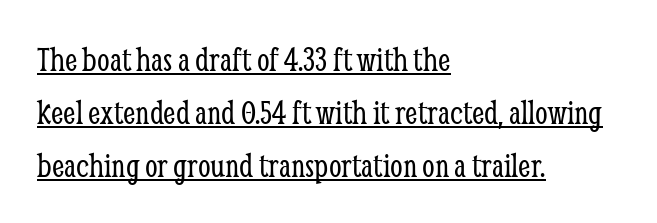
Q: Is the text bold? A: No.
Q: Is the text italic (slanted)? A: No, it is upright.
Q: Is the typeface a serif or a sans-serif typeface? A: Serif.
Q: Is the text underlined? A: Yes.
Q: How is the paragraph aligned? A: Left-aligned.
Q: Is the spacing between letters normal or unusually wide? A: Normal.
Q: Is the spacing between lines tight, normal or loose? A: Normal.
Q: Width (condensed, normal, or wide)? A: Condensed.
Q: Stroke contrast? A: Low.
Q: x-height? A: Medium.
Q: Monospaced? A: No.
